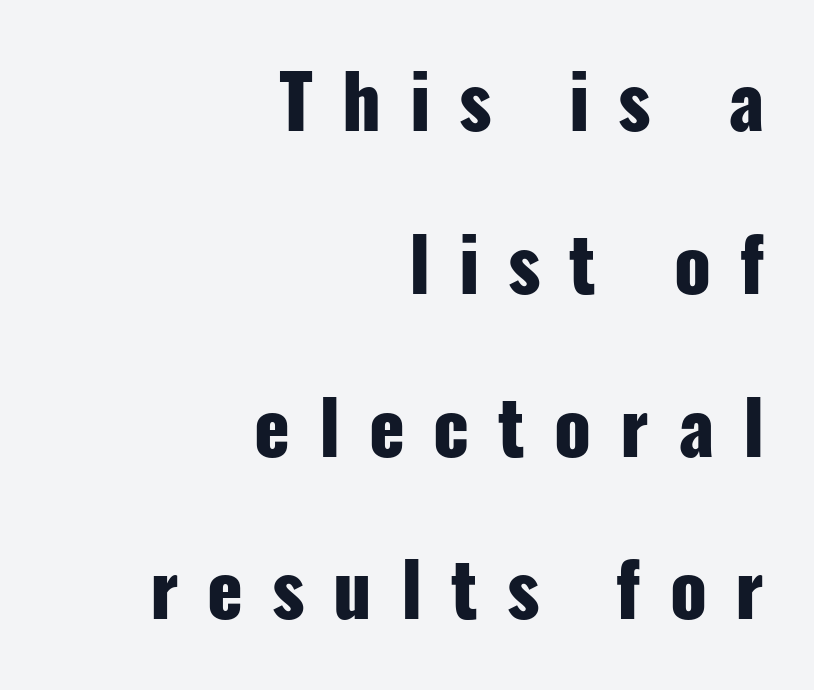
{"serif": "no", "italic": "no", "bold": "yes", "weight": "heavy", "width": "condensed", "stroke_contrast": "low", "x_height": "medium", "monospaced": "no", "underline": "no", "align": "right", "line_spacing": "loose", "line_spacing_ratio": 2.2, "letter_spacing": "wide", "letter_spacing_em": 0.39, "glyph_px": 74}
